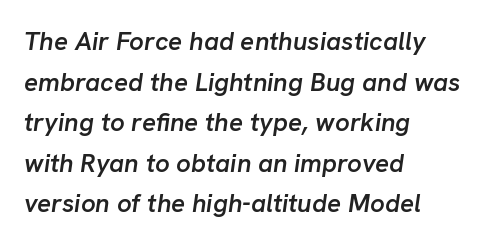
{"italic": "yes", "lean": "right", "slant_degrees": 8, "bold": "semi", "underline": "no", "align": "left", "line_spacing": "normal", "line_spacing_ratio": 1.56, "letter_spacing": "normal", "letter_spacing_em": 0.0, "glyph_px": 26}
